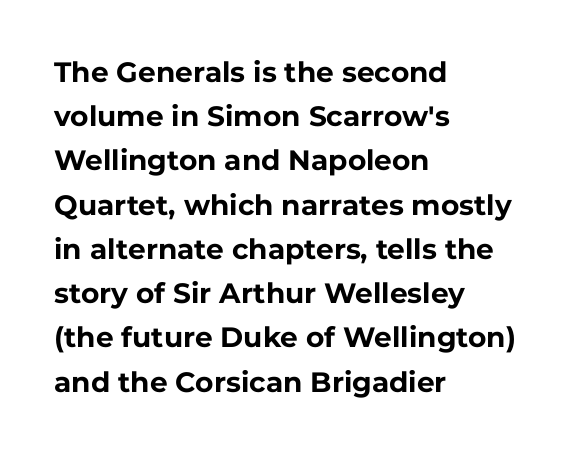
Q: Is the text bold? A: Yes.
Q: Is the text italic (slanted)? A: No, it is upright.
Q: Is the typeface a serif or a sans-serif typeface? A: Sans-serif.
Q: Is the text underlined? A: No.
Q: How is the paragraph aligned? A: Left-aligned.
Q: Is the spacing between letters normal or unusually wide? A: Normal.
Q: Is the spacing between lines tight, normal or loose? A: Normal.
Q: Width (condensed, normal, or wide)? A: Normal.
Q: Stroke contrast? A: Low.
Q: x-height? A: Medium.
Q: Monospaced? A: No.
